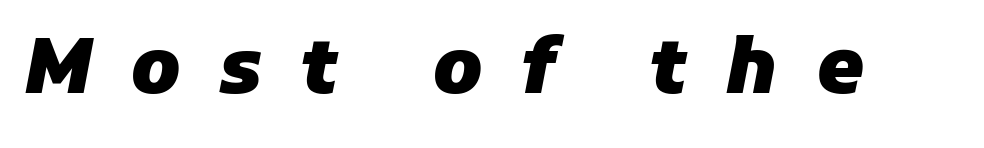
The image shows 76 px heavy type, italic (leaning right); set unusually wide letter spacing (+0.5 em), not underlined; low stroke contrast and a medium x-height.
